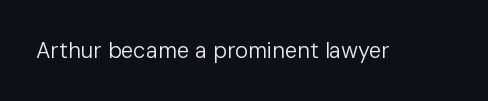
The image shows 22 px text type, upright; set normal letter spacing, not underlined.
